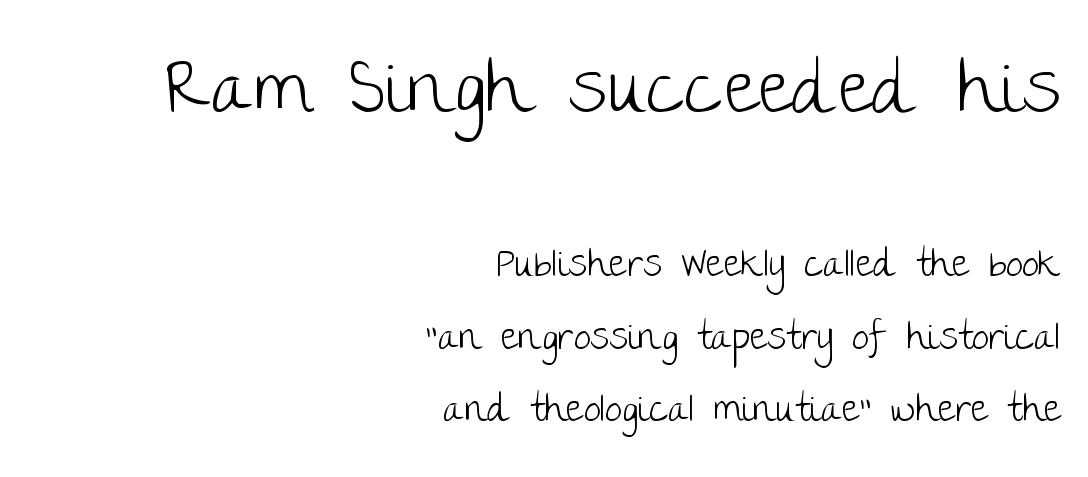
{"serif": "no", "italic": "no", "bold": "no", "weight": "light", "width": "normal", "stroke_contrast": "low", "x_height": "large", "monospaced": "no", "underline": "no", "align": "right", "line_spacing": "loose", "line_spacing_ratio": 1.91, "letter_spacing": "normal", "letter_spacing_em": 0.0, "larger_block": "first", "size_ratio": 2.0, "glyph_px": 76}
